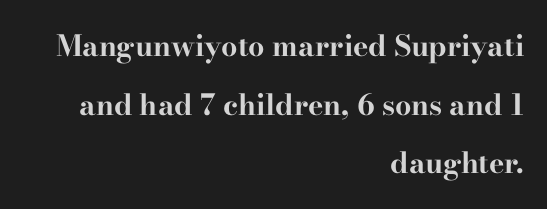
The typesetter chose a ragged-left arrangement here. Bare-footed words on every line. Ascenders rise straight up at ninety degrees. Is the letter spacing exaggerated? No — it looks like the ordinary default.
